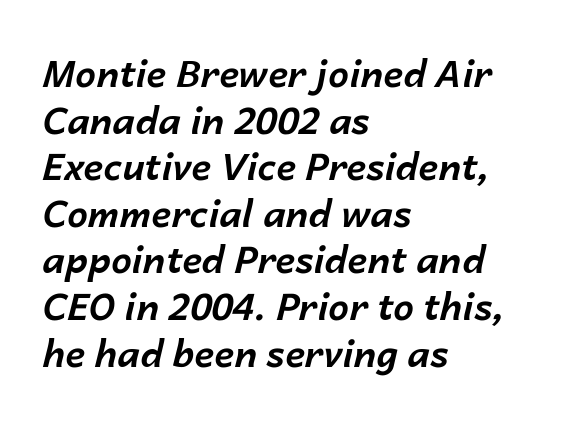
The image shows 37 px bold type, italic (leaning right); set left-aligned, normal line spacing (1.26x), normal letter spacing, not underlined; low stroke contrast and a medium x-height.
